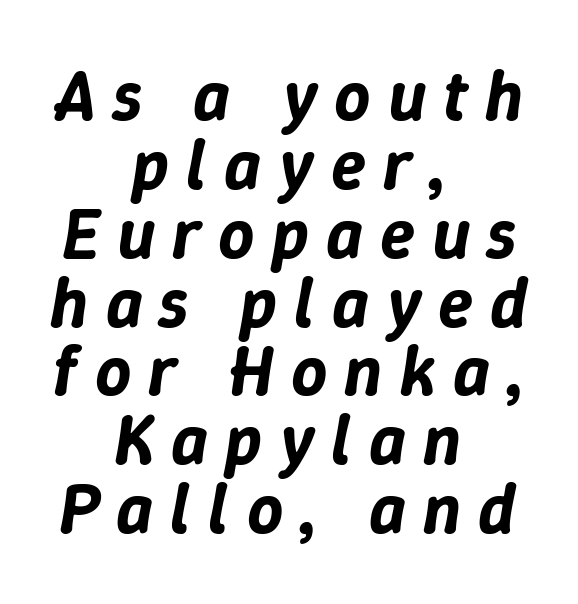
The whitespace from short lines is split evenly between both sides. The axis of the letterforms is tilted away from vertical. Line spacing here is tight. The face used here is rendered with a markedly widened letterfit.
